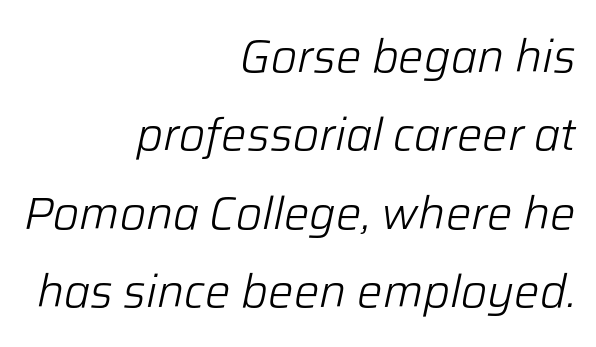
Q: Is the text bold? A: No.
Q: Is the text italic (slanted)? A: Yes, it leans right by about 12 degrees.
Q: Is the text underlined? A: No.
Q: How is the paragraph aligned? A: Right-aligned.
Q: Is the spacing between letters normal or unusually wide? A: Normal.
Q: Width (condensed, normal, or wide)? A: Normal.
Q: Stroke contrast? A: Low.
Q: x-height? A: Medium.
Q: Monospaced? A: No.
